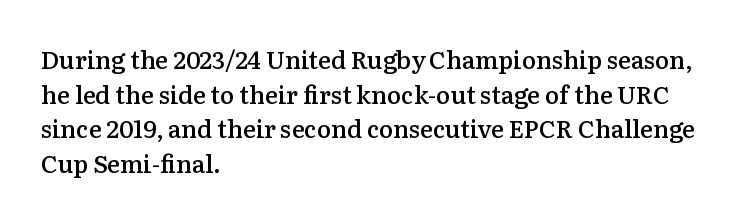
Q: Is the text bold? A: Semi-bold.
Q: Is the text italic (slanted)? A: No, it is upright.
Q: Is the text underlined? A: No.
Q: How is the paragraph aligned? A: Left-aligned.
Q: Is the spacing between letters normal or unusually wide? A: Normal.
Q: Is the spacing between lines tight, normal or loose? A: Normal.
